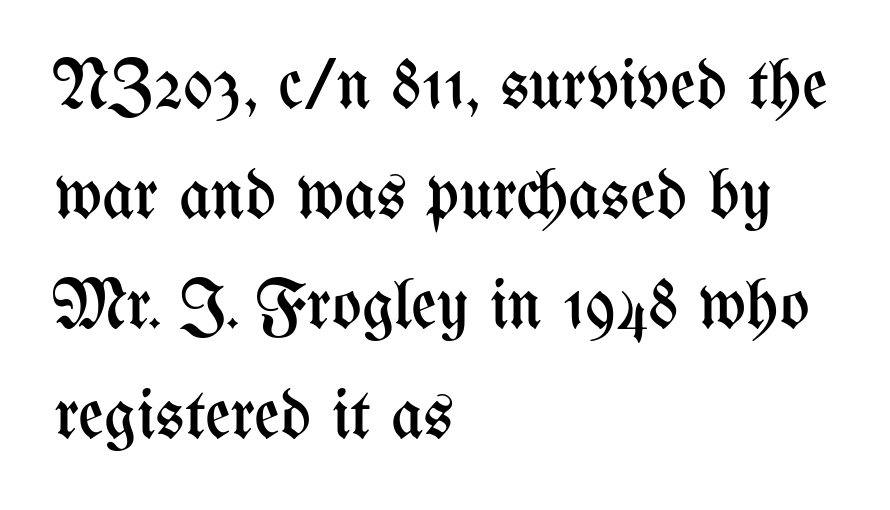
Varying glyph widths throughout — classic text-font behaviour. Counters stay open thanks to moderate or lighter strokes. Line starts are locked; line ends wander. A typesetter would call this zero additional tracking.
